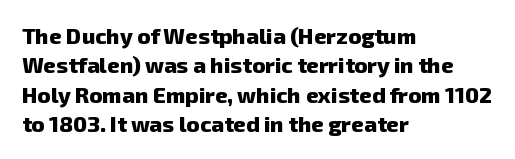
The image shows 22 px bold type; set left-aligned, normal line spacing (1.33x), normal letter spacing, not underlined.
